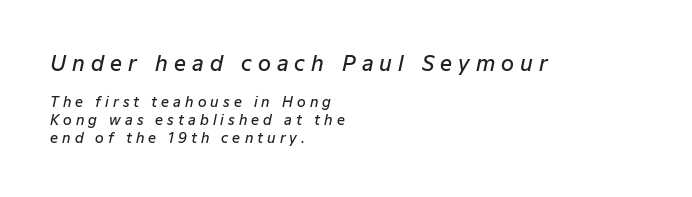
Q: Is the text bold? A: Semi-bold.
Q: Is the text italic (slanted)? A: Yes, it leans right by about 12 degrees.
Q: Is the text underlined? A: No.
Q: How is the paragraph aligned? A: Left-aligned.
Q: Is the spacing between letters normal or unusually wide? A: Unusually wide.
Q: Is the spacing between lines tight, normal or loose? A: Normal.
Q: Which block of text is set in a larger size, the first (top) or the second (bottom)? A: The first (top) one.
